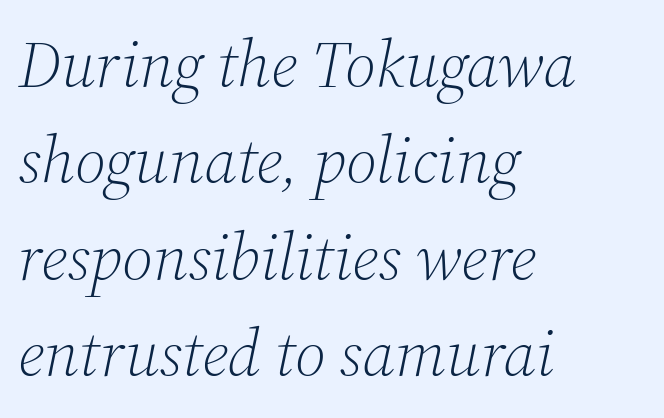
The image shows 66 px light serif type, italic (leaning right); set left-aligned, normal line spacing (1.46x), normal letter spacing, not underlined; medium stroke contrast and a medium x-height.
